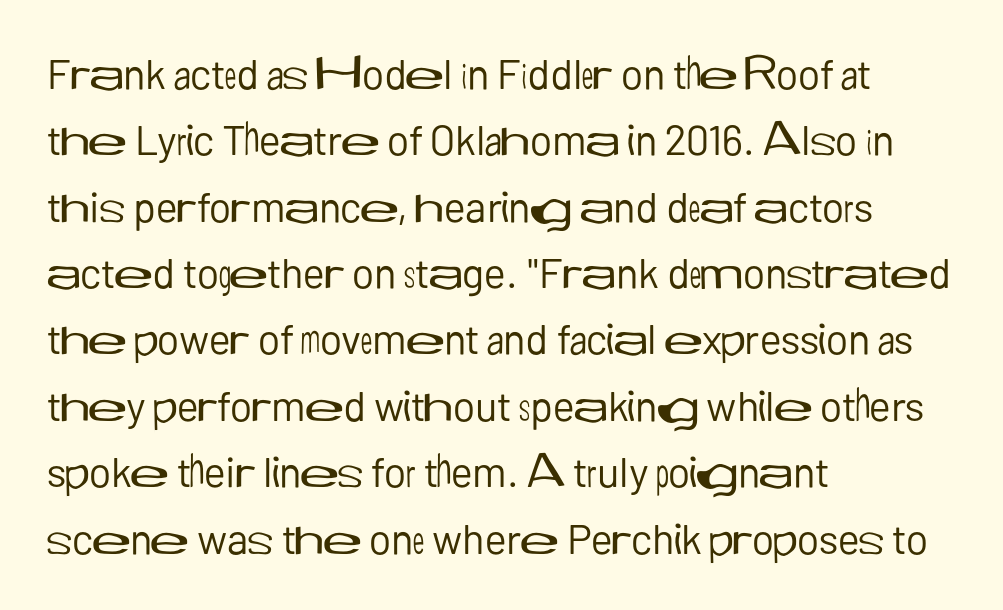
Does the leading feel generous? No, just average. The rendering uses natural spacing where letterforms have individual widths. These lines keep a tight, regular rhythm from letter to letter. The paragraph shown leans on its left margin. Weight class: somewhere from thin through regular.
